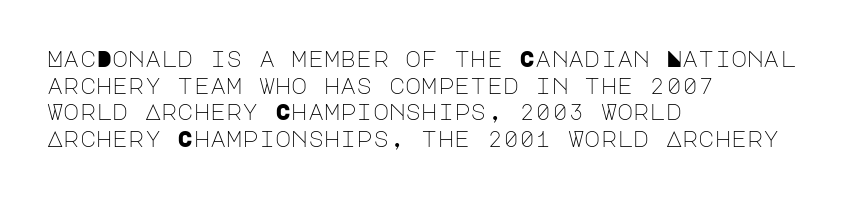
Q: Is the text bold? A: No.
Q: Is the text italic (slanted)? A: No, it is upright.
Q: Is the text underlined? A: No.
Q: How is the paragraph aligned? A: Left-aligned.
Q: Is the spacing between letters normal or unusually wide? A: Normal.
